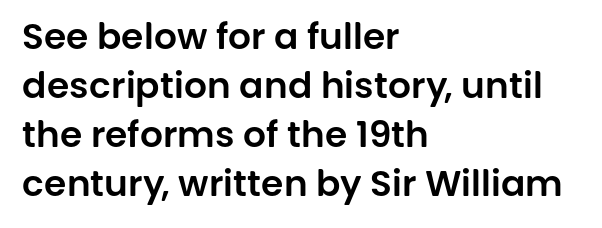
Q: Is the text italic (slanted)? A: No, it is upright.
Q: Is the typeface a serif or a sans-serif typeface? A: Sans-serif.
Q: Is the text underlined? A: No.
Q: How is the paragraph aligned? A: Left-aligned.
Q: Is the spacing between letters normal or unusually wide? A: Normal.
Q: Is the spacing between lines tight, normal or loose? A: Normal.
Q: Width (condensed, normal, or wide)? A: Normal.
Q: Stroke contrast? A: Low.
Q: x-height? A: Large.
Q: Monospaced? A: No.
